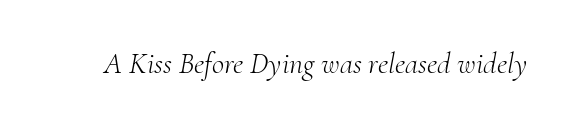
Letters have the restrained weight of plain body copy at most. The gaps between neighbouring characters are ordinary and unremarkable. This sample has the flowing, uneven cadence of proportional lettering. The lettering tilts uniformly, giving the passage an italic look. The space directly below the letters is spotless.
